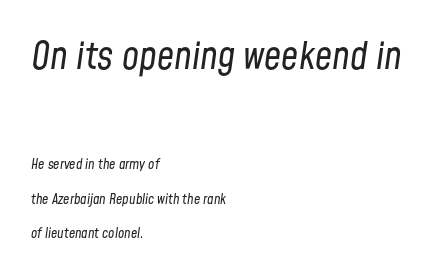
The image shows 38 px regular-weight, condensed type, italic (leaning right); set left-aligned, loose line spacing (2.47x), normal letter spacing, not underlined; the first (top) block is 2.71x larger; low stroke contrast and a medium x-height.
